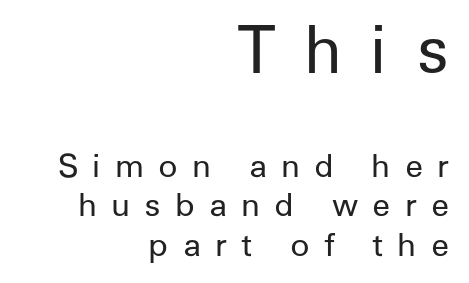
Q: Is the text bold? A: No.
Q: Is the text italic (slanted)? A: No, it is upright.
Q: Is the typeface a serif or a sans-serif typeface? A: Sans-serif.
Q: Is the text underlined? A: No.
Q: How is the paragraph aligned? A: Right-aligned.
Q: Is the spacing between letters normal or unusually wide? A: Unusually wide.
Q: Which block of text is set in a larger size, the first (top) or the second (bottom)? A: The first (top) one.
Q: Width (condensed, normal, or wide)? A: Normal.
Q: Stroke contrast? A: Low.
Q: x-height? A: Medium.
Q: Monospaced? A: No.
